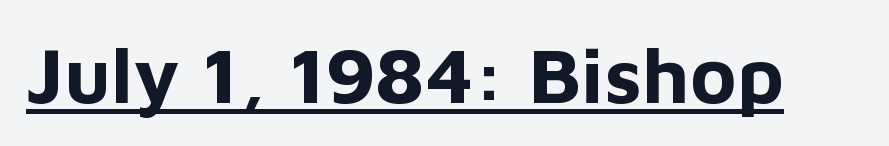
Q: Is the text bold? A: Yes.
Q: Is the text italic (slanted)? A: No, it is upright.
Q: Is the typeface a serif or a sans-serif typeface? A: Sans-serif.
Q: Is the text underlined? A: Yes.
Q: Is the spacing between letters normal or unusually wide? A: Normal.
Q: Width (condensed, normal, or wide)? A: Normal.
Q: Stroke contrast? A: Low.
Q: x-height? A: Medium.
Q: Monospaced? A: No.
